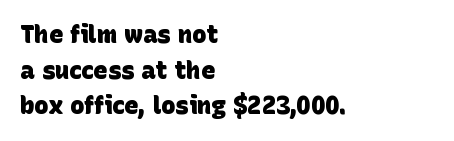
The image shows 24 px bold type; set left-aligned, normal line spacing (1.48x), normal letter spacing, not underlined.
